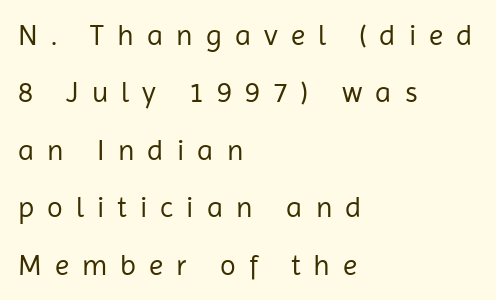
{"serif": "no", "italic": "no", "bold": "no", "weight": "regular", "width": "normal", "stroke_contrast": "low", "x_height": "medium", "monospaced": "no", "underline": "no", "align": "left", "line_spacing": "loose", "line_spacing_ratio": 1.98, "letter_spacing": "wide", "letter_spacing_em": 0.45, "glyph_px": 29}
